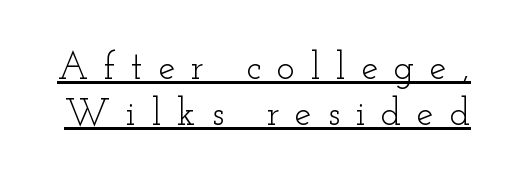
Q: Is the text bold? A: No.
Q: Is the text italic (slanted)? A: No, it is upright.
Q: Is the typeface a serif or a sans-serif typeface? A: Serif.
Q: Is the text underlined? A: Yes.
Q: Is the spacing between letters normal or unusually wide? A: Unusually wide.
Q: Width (condensed, normal, or wide)? A: Wide.
Q: Stroke contrast? A: Low.
Q: x-height? A: Small.
Q: Monospaced? A: No.
